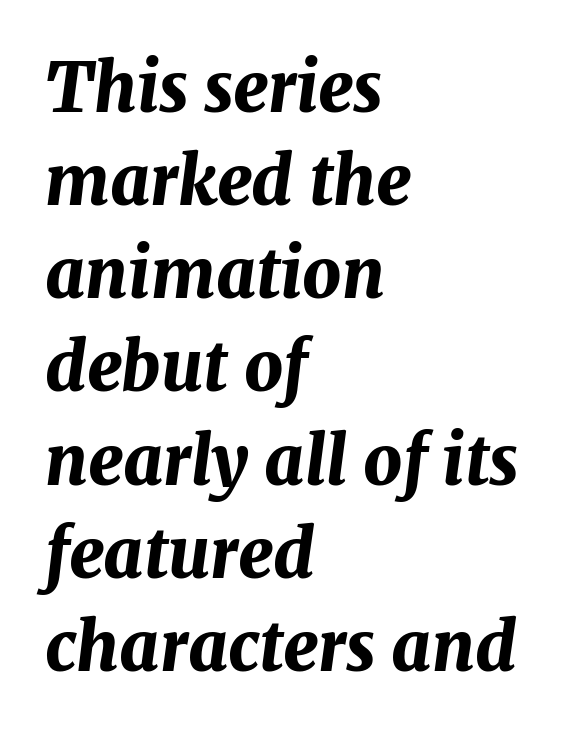
The image shows 68 px bold type, italic (leaning right); set left-aligned, normal line spacing (1.37x), normal letter spacing, not underlined; medium stroke contrast and a medium x-height.
